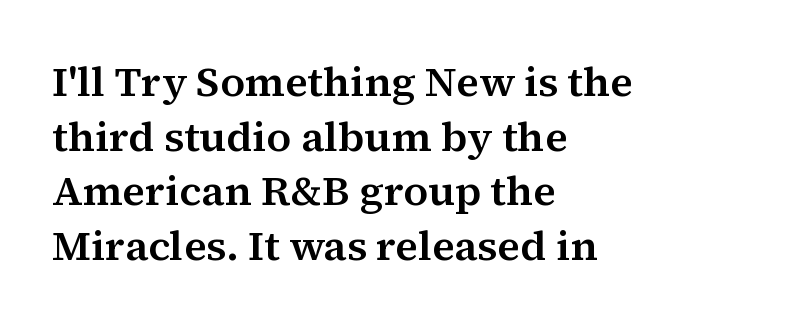
Q: Is the text italic (slanted)? A: No, it is upright.
Q: Is the typeface a serif or a sans-serif typeface? A: Serif.
Q: Is the text underlined? A: No.
Q: How is the paragraph aligned? A: Left-aligned.
Q: Is the spacing between letters normal or unusually wide? A: Normal.
Q: Is the spacing between lines tight, normal or loose? A: Normal.
Q: Width (condensed, normal, or wide)? A: Normal.
Q: Stroke contrast? A: Medium.
Q: x-height? A: Medium.
Q: Monospaced? A: No.
